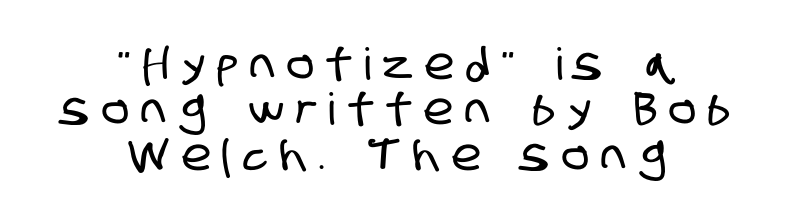
{"serif": "no", "width": "condensed", "stroke_contrast": "low", "x_height": "large", "monospaced": "no", "underline": "no", "align": "center", "line_spacing": "tight", "line_spacing_ratio": 1.03, "letter_spacing": "wide", "letter_spacing_em": 0.29, "glyph_px": 44}
